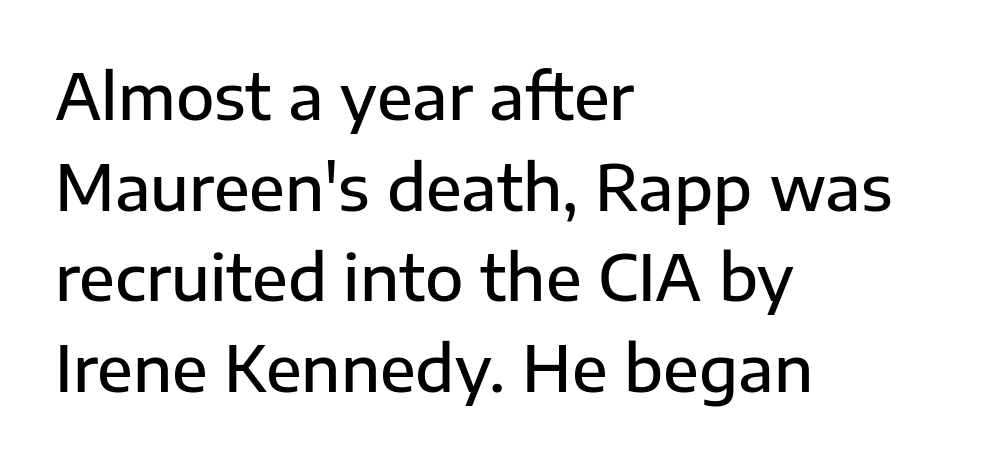
Inter-character spacing is left at the font's built-in metrics. Type style note: lacks serifs. The strip under each line holds only bare page. Every character sits straight up, as roman type does. Short and long lines alike share a common starting point at left.
